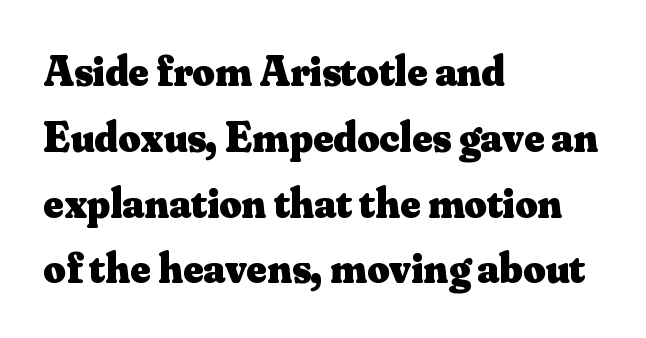
The image shows 43 px heavy serif type, upright; set left-aligned, normal line spacing (1.53x), normal letter spacing, not underlined; medium stroke contrast and a small x-height.
